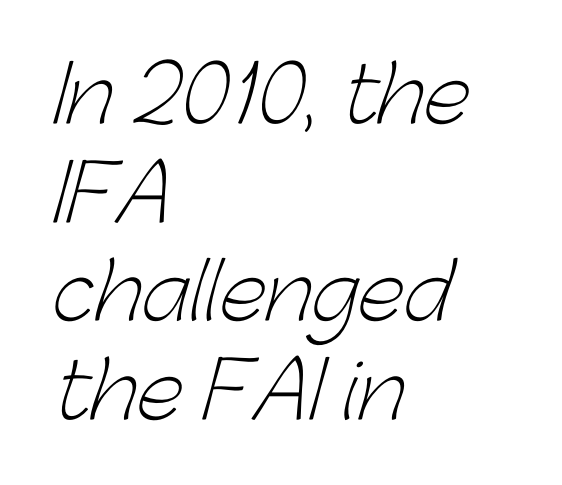
Observe the absence of serifs on each vertical stroke in this sample. Heft: none added — not bold. Horizontal alignment here is leftward, the default for most running prose. This rendering leaves character spacing at its baseline value. The letters advance in unequal steps, a hallmark of proportional type. Vertical spacing — default.
